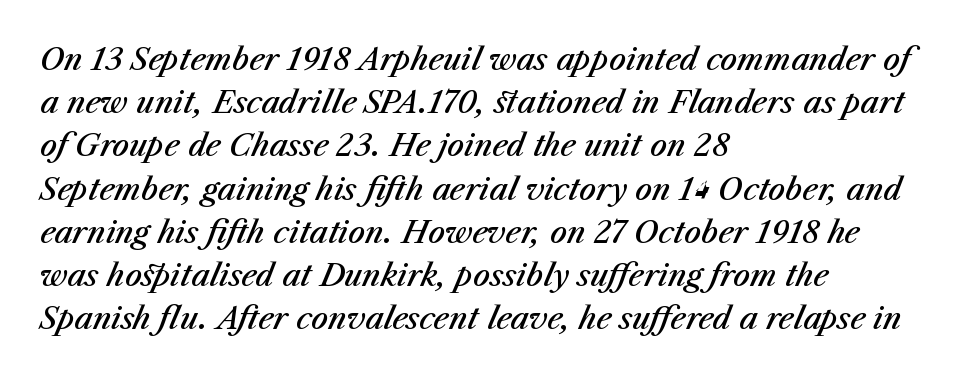
Q: Is the text bold? A: Semi-bold.
Q: Is the text italic (slanted)? A: Yes, it leans right by about 23 degrees.
Q: Is the text underlined? A: No.
Q: How is the paragraph aligned? A: Left-aligned.
Q: Is the spacing between letters normal or unusually wide? A: Normal.
Q: Is the spacing between lines tight, normal or loose? A: Normal.
Q: Width (condensed, normal, or wide)? A: Normal.
Q: Stroke contrast? A: Medium.
Q: x-height? A: Medium.
Q: Monospaced? A: No.
